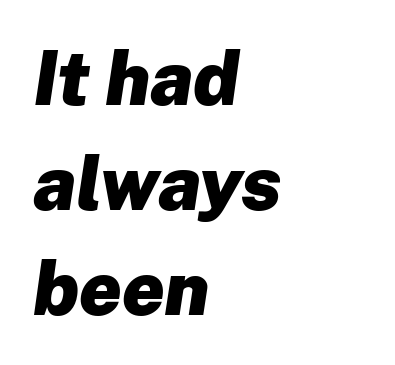
{"italic": "yes", "lean": "right", "slant_degrees": 8, "bold": "yes", "weight": "heavy", "width": "normal", "stroke_contrast": "low", "x_height": "medium", "monospaced": "no", "underline": "no", "align": "left", "line_spacing": "normal", "line_spacing_ratio": 1.4, "letter_spacing": "normal", "letter_spacing_em": 0.0, "glyph_px": 75}
